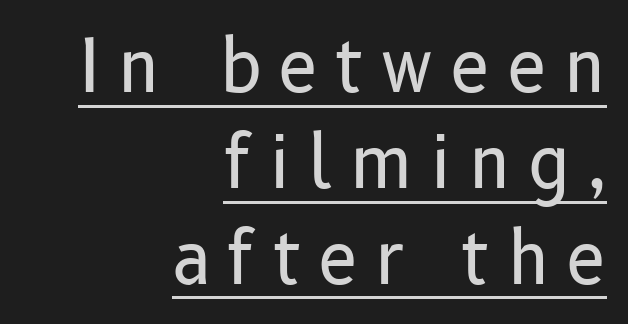
The image shows 72 px regular-weight sans-serif type, upright; set right-aligned, normal line spacing (1.33x), unusually wide letter spacing (+0.23 em), underlined; low stroke contrast and a medium x-height.
